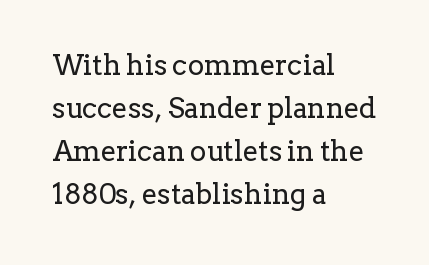
Q: Is the text bold? A: No.
Q: Is the text italic (slanted)? A: No, it is upright.
Q: Is the typeface a serif or a sans-serif typeface? A: Serif.
Q: Is the text underlined? A: No.
Q: How is the paragraph aligned? A: Left-aligned.
Q: Is the spacing between letters normal or unusually wide? A: Normal.
Q: Is the spacing between lines tight, normal or loose? A: Normal.
Q: Width (condensed, normal, or wide)? A: Normal.
Q: Stroke contrast? A: Low.
Q: x-height? A: Medium.
Q: Monospaced? A: No.
